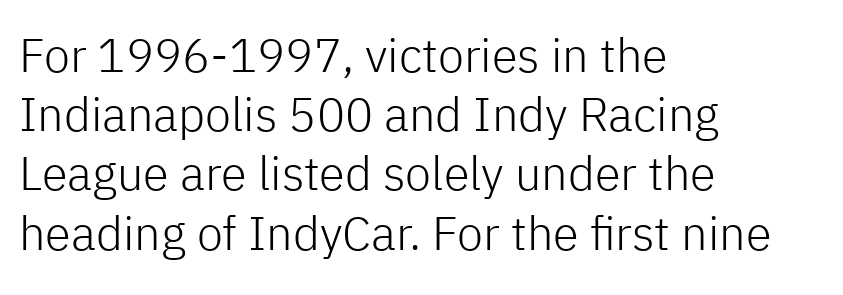
The letterforms sit at book weight or below. The letters advance in unequal steps, a hallmark of proportional type. Evenly set lines give the paragraph a standard silhouette. The type sits square on the baseline with zero lean. The type is set solid horizontally, with unmodified tracking. Font category for this specimen: sans-serif.
